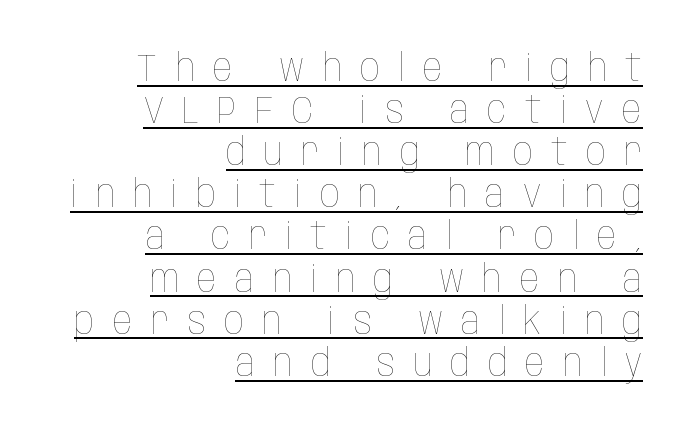
{"italic": "no", "bold": "no", "weight": "thin", "width": "condensed", "stroke_contrast": "low", "x_height": "large", "monospaced": "no", "underline": "yes", "align": "right", "line_spacing": "tight", "line_spacing_ratio": 1.08, "letter_spacing": "wide", "letter_spacing_em": 0.47, "glyph_px": 39}
